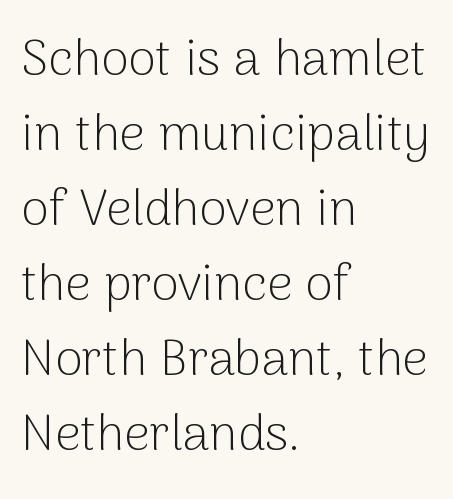
{"serif": "no", "italic": "no", "bold": "no", "weight": "light", "width": "normal", "stroke_contrast": "low", "x_height": "medium", "monospaced": "no", "underline": "no", "align": "left", "line_spacing": "normal", "line_spacing_ratio": 1.5, "letter_spacing": "normal", "letter_spacing_em": 0.0, "glyph_px": 50}
